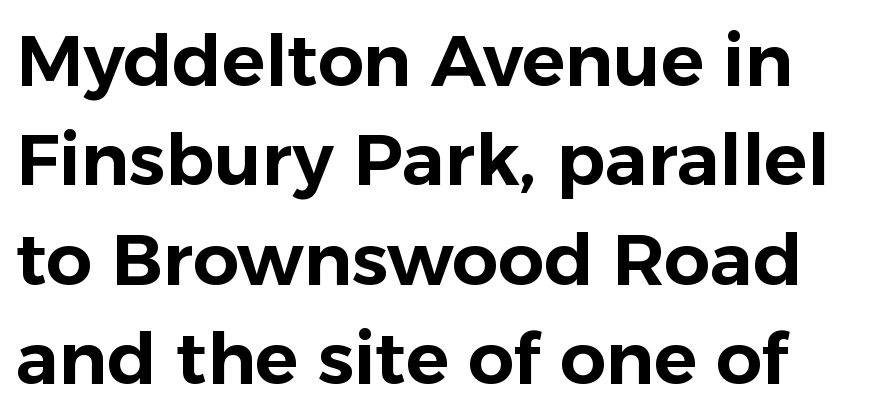
The image shows 72 px sans-serif type, upright; set normal line spacing (1.38x), normal letter spacing, not underlined; low stroke contrast and a medium x-height.
